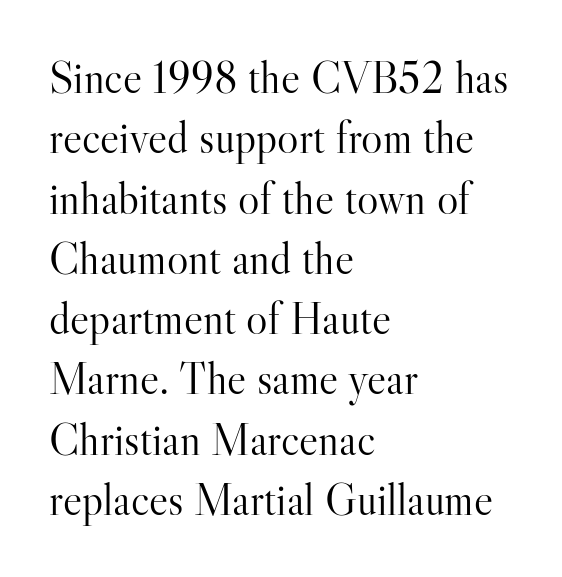
{"serif": "yes", "italic": "no", "bold": "no", "weight": "light", "width": "normal", "stroke_contrast": "high", "x_height": "small", "monospaced": "no", "underline": "no", "align": "left", "line_spacing": "normal", "line_spacing_ratio": 1.34, "letter_spacing": "normal", "letter_spacing_em": 0.0, "glyph_px": 45}
